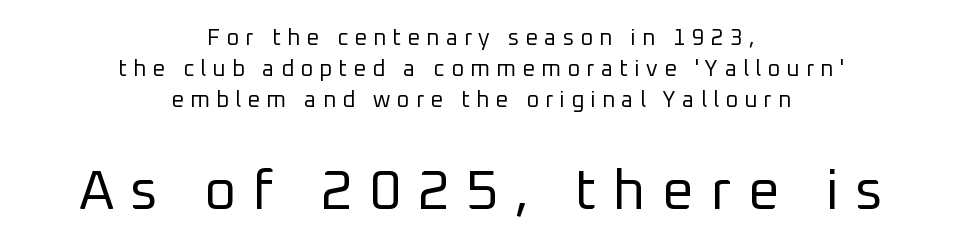
The image shows 56 px regular-weight sans-serif type, upright; set centered, normal line spacing (1.4x), unusually wide letter spacing (+0.29 em), not underlined; the second (bottom) block is 2.55x larger; low stroke contrast and a medium x-height.
